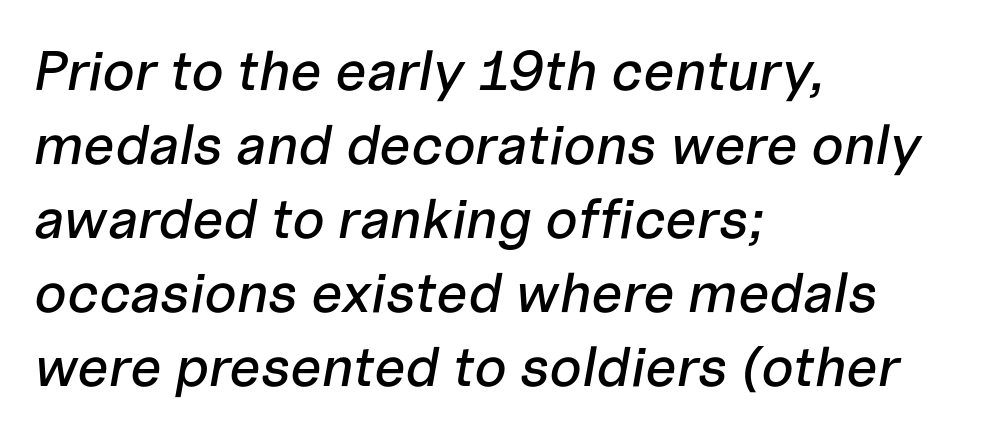
Q: Is the text italic (slanted)? A: Yes, it leans right by about 10 degrees.
Q: Is the text underlined? A: No.
Q: How is the paragraph aligned? A: Left-aligned.
Q: Is the spacing between letters normal or unusually wide? A: Normal.
Q: Is the spacing between lines tight, normal or loose? A: Normal.
Q: Width (condensed, normal, or wide)? A: Normal.
Q: Stroke contrast? A: Low.
Q: x-height? A: Medium.
Q: Monospaced? A: No.
